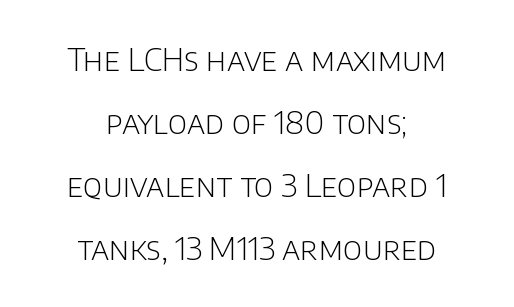
{"serif": "no", "italic": "no", "bold": "no", "weight": "light", "width": "normal", "stroke_contrast": "low", "x_height": "large", "monospaced": "no", "underline": "no", "align": "center", "line_spacing": "loose", "line_spacing_ratio": 1.97, "letter_spacing": "normal", "letter_spacing_em": 0.0, "glyph_px": 32}
